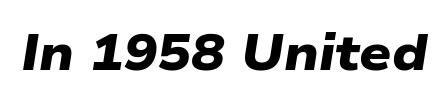
Each letter keeps its own natural width here, so spacing adapts to shape. Each letter's strokes conclude bluntly, with no projecting serifs. The gaps between neighbouring characters are ordinary and unremarkable. The typesetting leans heavy: a genuine bold.
